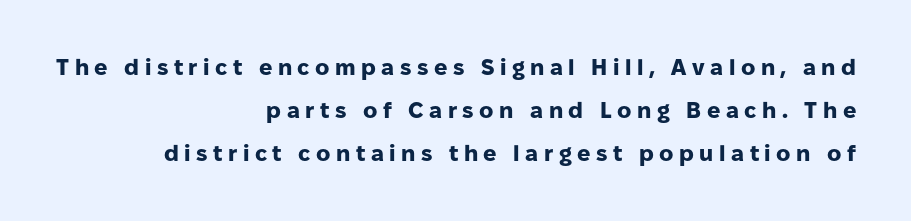
{"italic": "no", "bold": "yes", "underline": "no", "align": "right", "line_spacing": "loose", "line_spacing_ratio": 1.95, "letter_spacing": "wide", "letter_spacing_em": 0.25, "glyph_px": 22}
